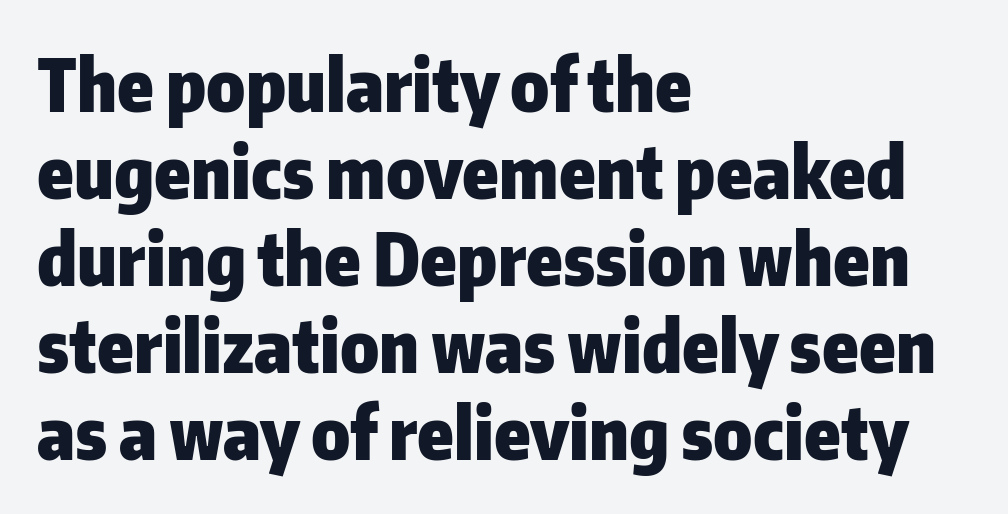
Q: Is the text bold? A: Yes.
Q: Is the text italic (slanted)? A: No, it is upright.
Q: Is the typeface a serif or a sans-serif typeface? A: Sans-serif.
Q: Is the text underlined? A: No.
Q: How is the paragraph aligned? A: Left-aligned.
Q: Is the spacing between letters normal or unusually wide? A: Normal.
Q: Width (condensed, normal, or wide)? A: Normal.
Q: Stroke contrast? A: Low.
Q: x-height? A: Medium.
Q: Monospaced? A: No.
